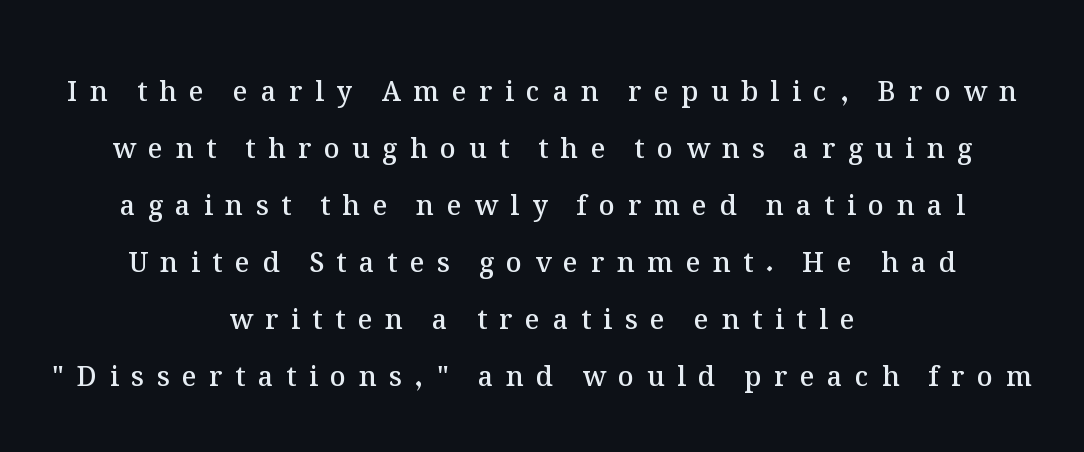
This block would shrink considerably if given ordinary leading; it's expanded now. Strokes here are thickened, but only to semibold level. Lines of text with bare space underneath. No italicization has been applied; the sample stays upright.
